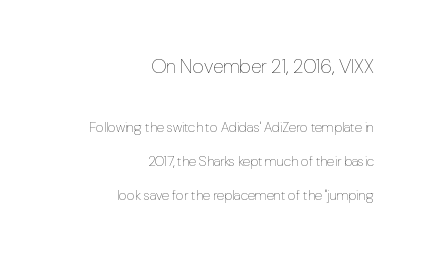
{"italic": "no", "bold": "no", "underline": "no", "align": "right", "line_spacing": "loose", "line_spacing_ratio": 2.43, "letter_spacing": "normal", "letter_spacing_em": 0.0, "larger_block": "first", "size_ratio": 1.43, "glyph_px": 20}
